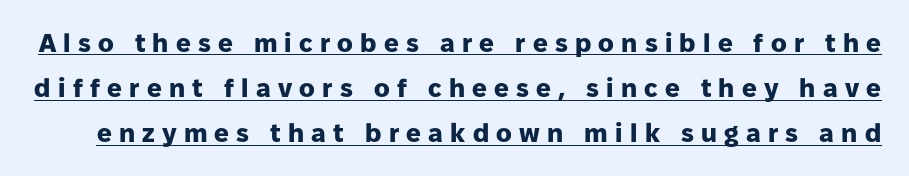
A rule runs beneath these lines of type. Look at the tracking — it's clearly loosened, letters drifting apart. Posture: straight, roman, zero tilt. Bold? Absolutely — the strokes are thick and heavy.
